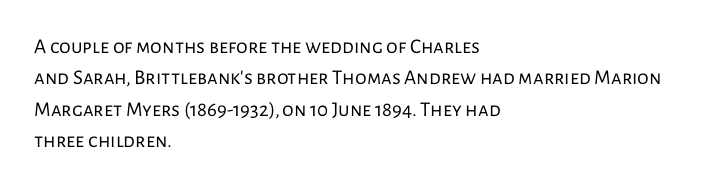
Ordinary non-slanted type is in use. Honestly, the row spacing looks completely unremarkable. These lines keep a tight, regular rhythm from letter to letter. These lines stack with their left ends in a neat column.
